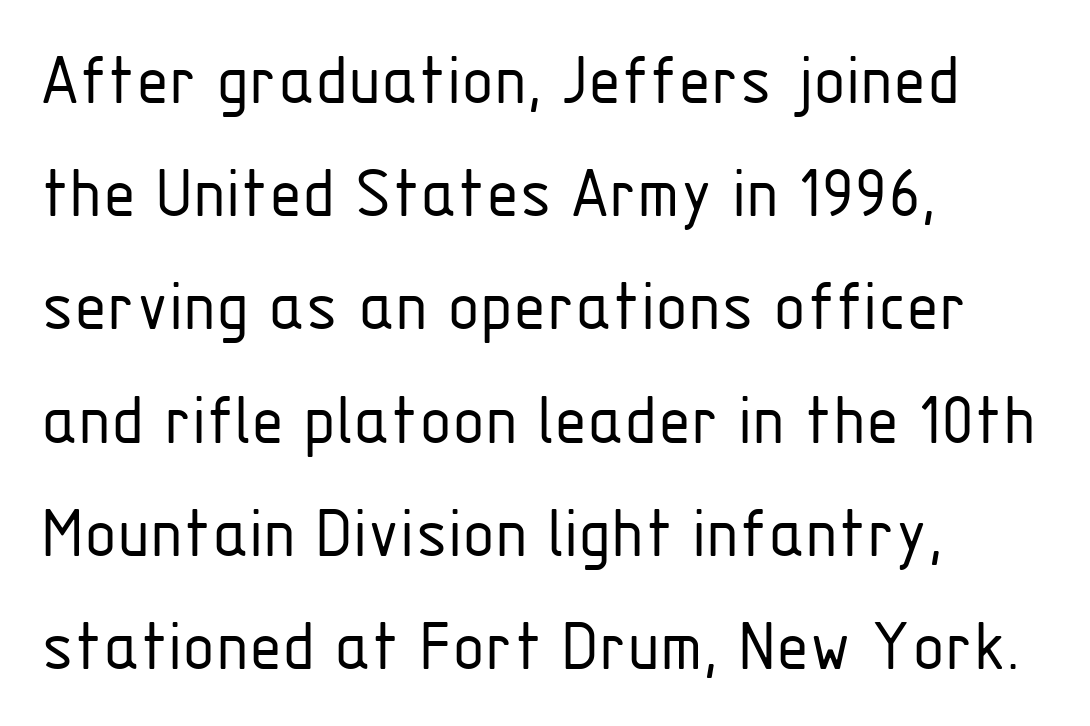
The image shows 76 px light, condensed sans-serif type, upright; set left-aligned, normal line spacing (1.49x), normal letter spacing, not underlined; low stroke contrast and a medium x-height.
